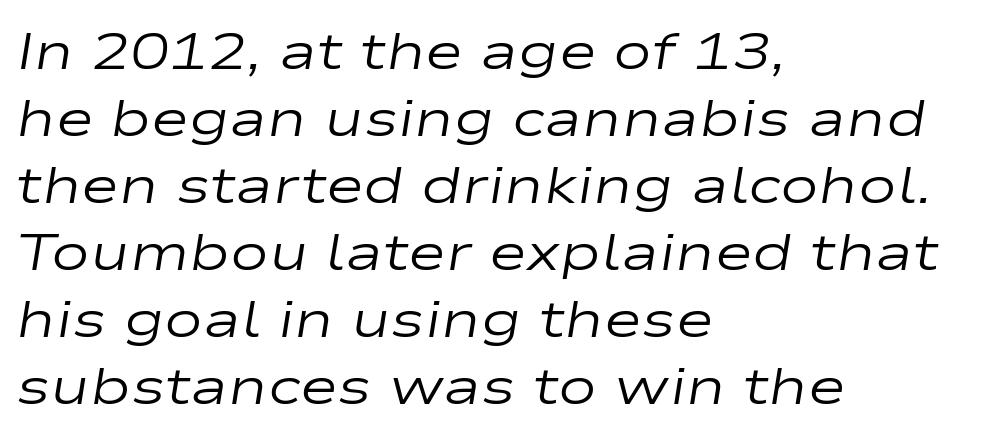
The image shows 52 px regular-weight, wide type, italic (leaning right); set left-aligned, normal line spacing (1.29x), normal letter spacing, not underlined; low stroke contrast and a medium x-height.
